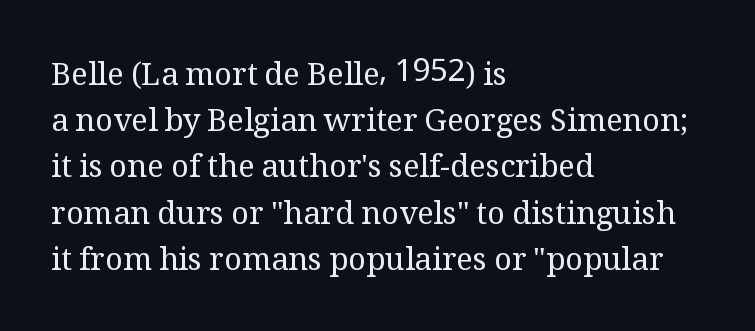
Is this a heavy cut? Hardly; it is regular or lighter. The face used here is proportionally spaced, like ordinary book or web type. Descenders are the only things crossing below the line. What kind of face is this? One with serifs. The letters stand straight up with perfectly vertical stems.
